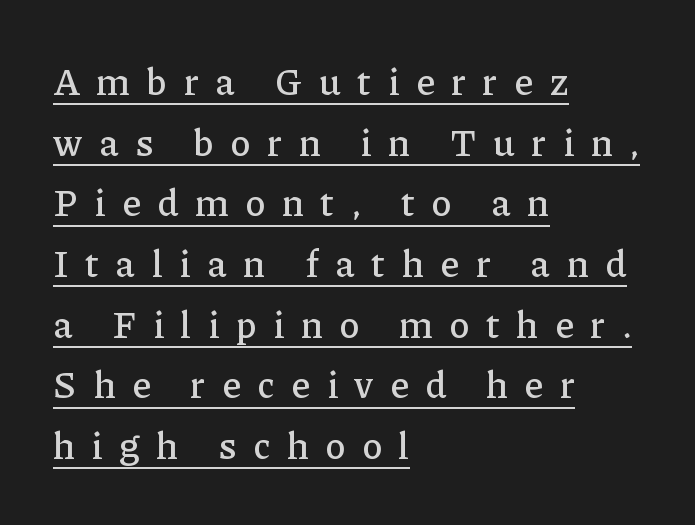
Caption: multi-line text, flush left, ragged right. The face used here is rendered with a markedly widened letterfit. The type family on display is of the serif kind. No italicization has been applied; the sample stays upright. Is there much room between lines? A standard amount, neither cramped nor airy. Spacing verdict: proportional, widths tailored to each character.
